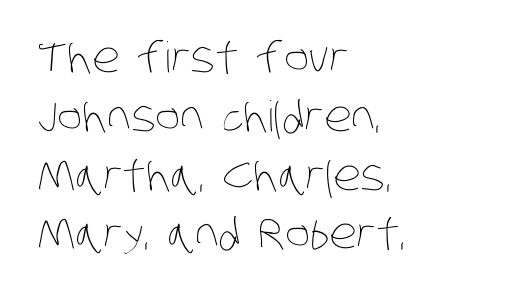
{"bold": "no", "weight": "thin", "width": "condensed", "stroke_contrast": "low", "x_height": "large", "monospaced": "no", "underline": "no", "align": "left", "line_spacing": "normal", "line_spacing_ratio": 1.4, "letter_spacing": "normal", "letter_spacing_em": 0.0, "glyph_px": 42}
